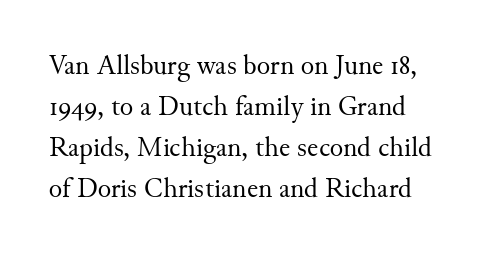
{"serif": "yes", "italic": "no", "bold": "no", "weight": "regular", "width": "normal", "stroke_contrast": "medium", "x_height": "small", "monospaced": "no", "underline": "no", "align": "left", "line_spacing": "normal", "line_spacing_ratio": 1.47, "letter_spacing": "normal", "letter_spacing_em": 0.0, "glyph_px": 28}
